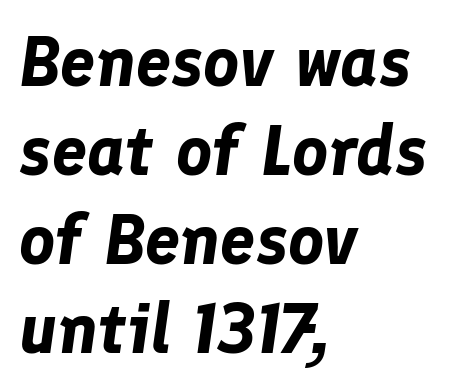
Q: Is the text bold? A: Yes.
Q: Is the text italic (slanted)? A: Yes, it leans right by about 8 degrees.
Q: Is the text underlined? A: No.
Q: How is the paragraph aligned? A: Left-aligned.
Q: Is the spacing between letters normal or unusually wide? A: Normal.
Q: Is the spacing between lines tight, normal or loose? A: Normal.
Q: Width (condensed, normal, or wide)? A: Normal.
Q: Stroke contrast? A: Low.
Q: x-height? A: Medium.
Q: Monospaced? A: No.
